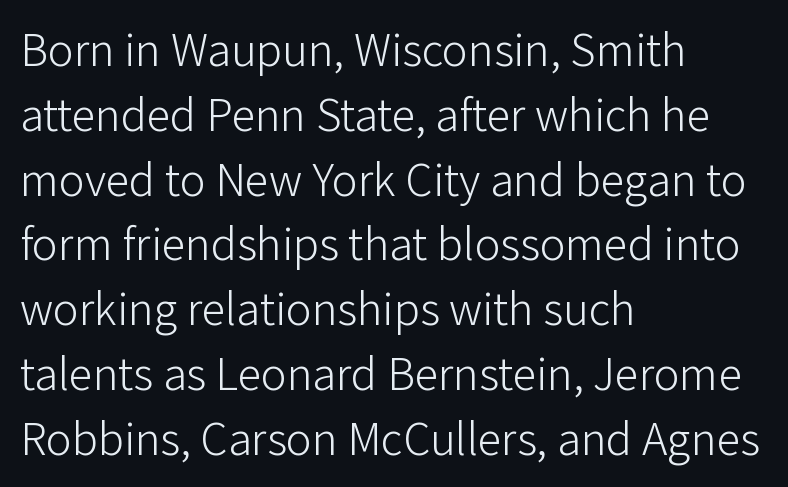
Are there feet on the stems? There aren't — it's a sans. The rendering uses a moderate line-height, typical for paragraphs. Posture: straight, roman, zero tilt. Does the copy run flush right? No — it runs flush left. The space directly below the letters is spotless. Is the letter spacing exaggerated? No — it looks like the ordinary default.
